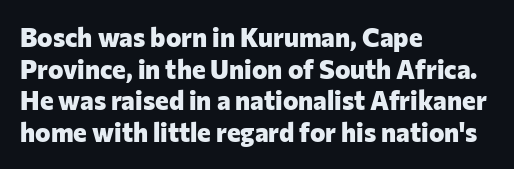
I'd describe the lettering as bold — thick and assertive. Words appear dense and cohesive because spacing is normal. Reading down the block, your eye returns to a fixed left position each line. The lettering holds an erect, upright posture throughout. Descender tails drop into unmarked territory.
